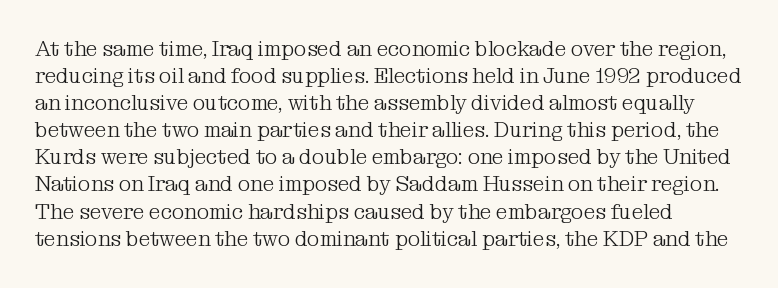
{"italic": "no", "bold": "no", "underline": "no", "line_spacing": "normal", "line_spacing_ratio": 1.29, "letter_spacing": "normal", "letter_spacing_em": 0.0, "glyph_px": 21}
